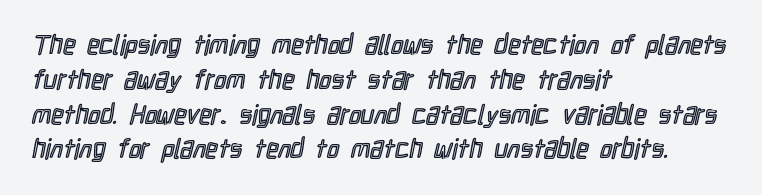
The image shows 27 px text type; set left-aligned, normal line spacing (1.29x), normal letter spacing, not underlined.
